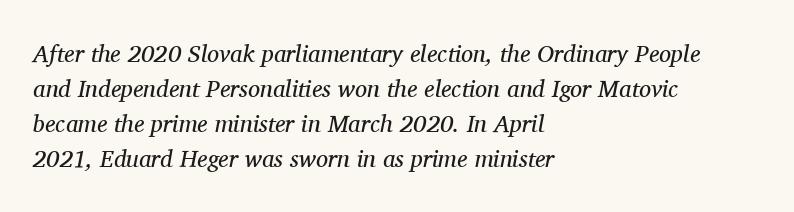
Q: Is the text bold? A: No.
Q: Is the text italic (slanted)? A: Yes, it leans right by about 11 degrees.
Q: Is the text underlined? A: No.
Q: How is the paragraph aligned? A: Left-aligned.
Q: Is the spacing between letters normal or unusually wide? A: Normal.
Q: Is the spacing between lines tight, normal or loose? A: Normal.
